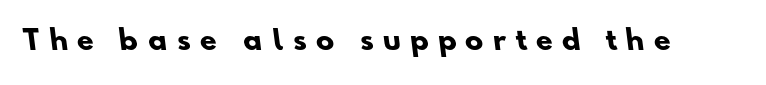
Q: Is the text bold? A: Yes.
Q: Is the text underlined? A: No.
Q: Is the spacing between letters normal or unusually wide? A: Unusually wide.
